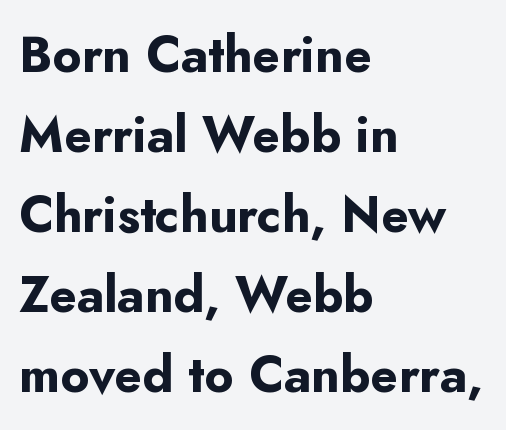
Q: Is the text bold? A: Yes.
Q: Is the text italic (slanted)? A: No, it is upright.
Q: Is the typeface a serif or a sans-serif typeface? A: Sans-serif.
Q: Is the text underlined? A: No.
Q: How is the paragraph aligned? A: Left-aligned.
Q: Is the spacing between letters normal or unusually wide? A: Normal.
Q: Is the spacing between lines tight, normal or loose? A: Normal.
Q: Width (condensed, normal, or wide)? A: Normal.
Q: Stroke contrast? A: Low.
Q: x-height? A: Small.
Q: Monospaced? A: No.
